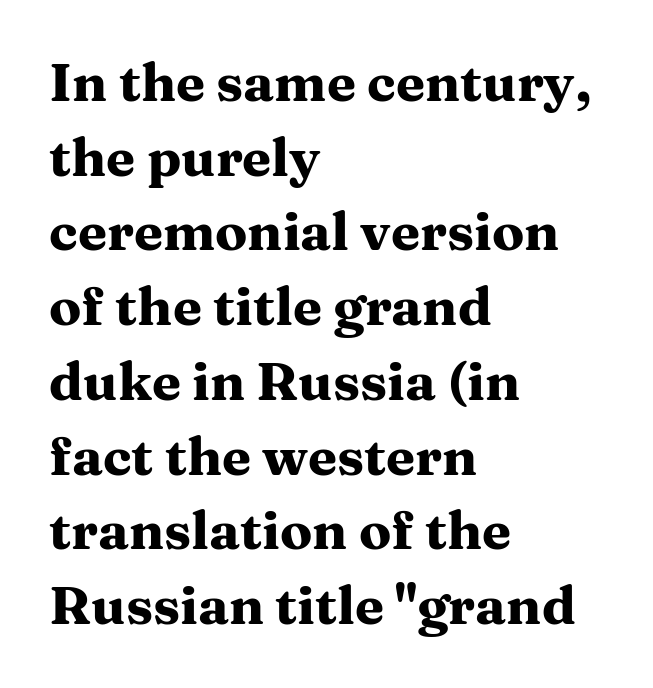
Is this a fixed-width face? No — the glyphs have proportional, varying widths. A roman cut, with each character standing at attention. The baseline area is clear. The leading is moderate, giving the passage an even texture.
